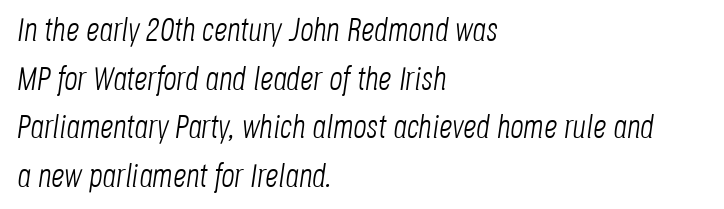
{"italic": "yes", "lean": "right", "slant_degrees": 8, "bold": "no", "weight": "light", "width": "condensed", "stroke_contrast": "low", "x_height": "large", "monospaced": "no", "underline": "no", "align": "left", "line_spacing": "normal", "line_spacing_ratio": 1.47, "letter_spacing": "normal", "letter_spacing_em": 0.0, "glyph_px": 33}
